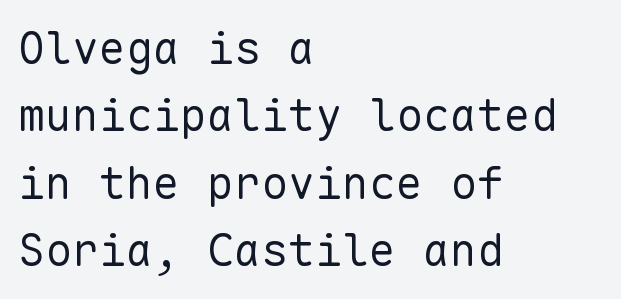
Q: Is the text bold? A: No.
Q: Is the text italic (slanted)? A: No, it is upright.
Q: Is the typeface a serif or a sans-serif typeface? A: Sans-serif.
Q: Is the text underlined? A: No.
Q: How is the paragraph aligned? A: Left-aligned.
Q: Is the spacing between letters normal or unusually wide? A: Normal.
Q: Is the spacing between lines tight, normal or loose? A: Normal.
Q: Width (condensed, normal, or wide)? A: Normal.
Q: Stroke contrast? A: Low.
Q: x-height? A: Medium.
Q: Monospaced? A: Yes.
